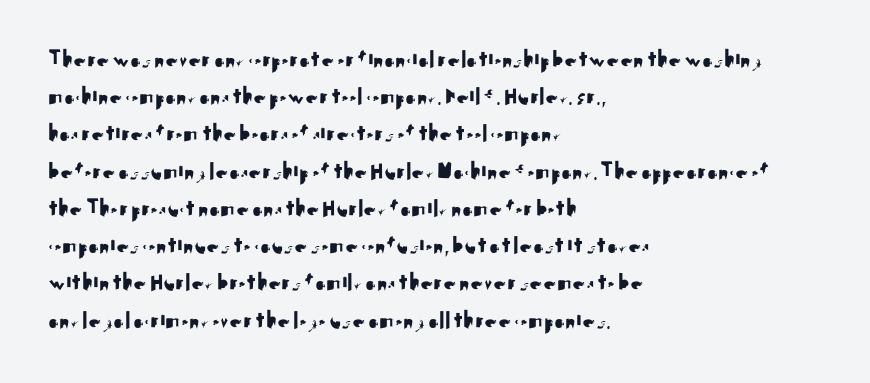
Q: Is the text italic (slanted)? A: No, it is upright.
Q: Is the text underlined? A: No.
Q: How is the paragraph aligned? A: Left-aligned.
Q: Is the spacing between letters normal or unusually wide? A: Normal.
Q: Is the spacing between lines tight, normal or loose? A: Normal.
